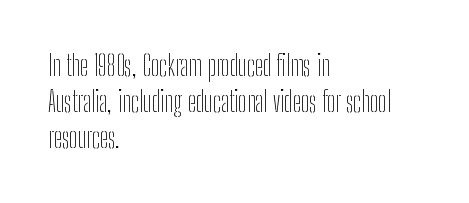
{"serif": "no", "italic": "no", "bold": "no", "weight": "thin", "width": "condensed", "stroke_contrast": "low", "x_height": "medium", "monospaced": "no", "underline": "no", "align": "left", "line_spacing": "normal", "line_spacing_ratio": 1.29, "letter_spacing": "normal", "letter_spacing_em": 0.0, "glyph_px": 28}
